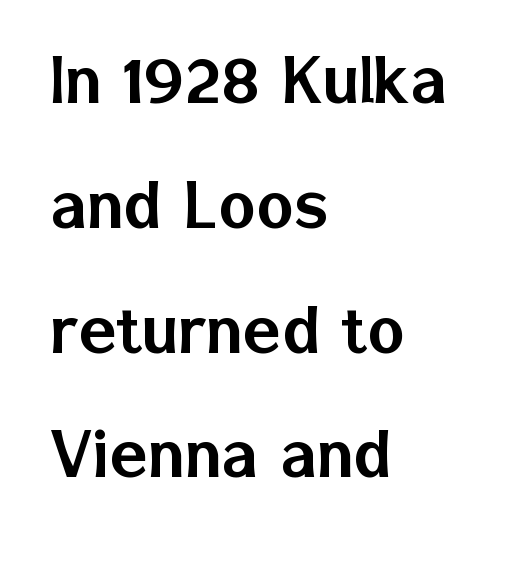
{"serif": "no", "italic": "no", "width": "normal", "stroke_contrast": "low", "x_height": "medium", "monospaced": "no", "underline": "no", "align": "left", "line_spacing": "normal", "line_spacing_ratio": 1.58, "letter_spacing": "normal", "letter_spacing_em": 0.0, "glyph_px": 79}
